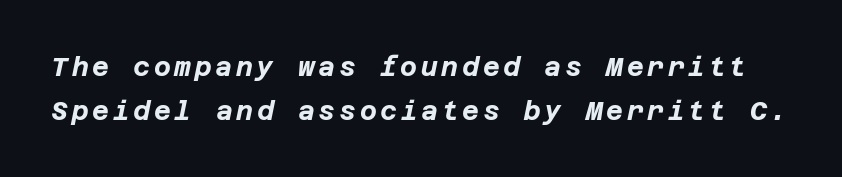
Characters are canted at an angle relative to the baseline's perpendicular. The glyphs are unaccompanied by any horizontal stroke below them. These words are printed bold, with thick strokes throughout. Rows of type keep a routine distance in the vertical direction.
